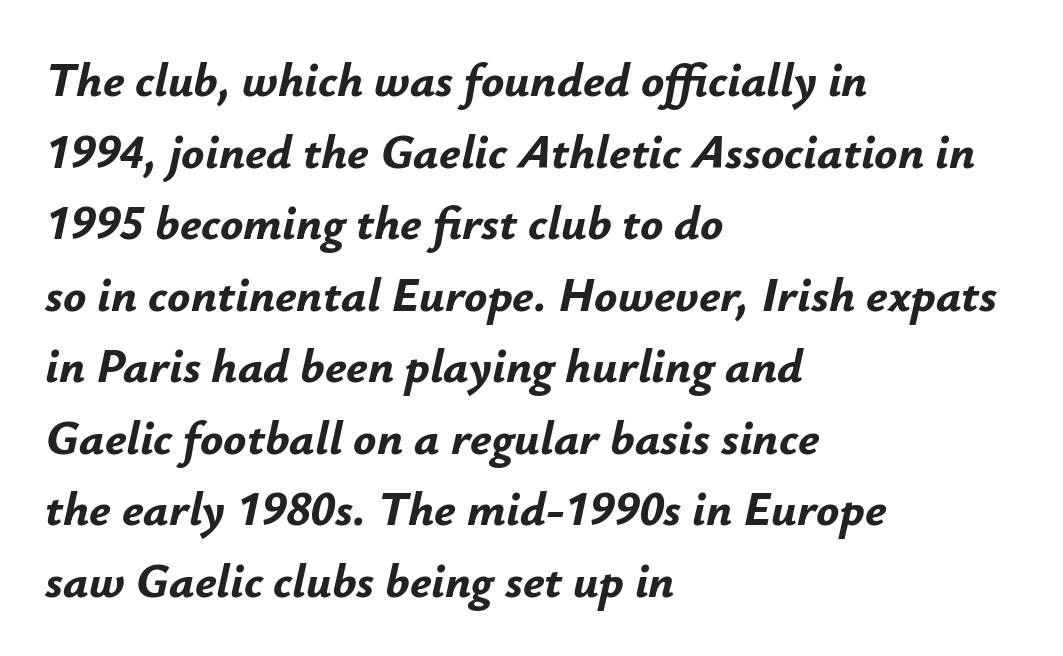
The image shows 48 px bold type, italic (leaning right); set left-aligned, normal line spacing (1.49x), normal letter spacing, not underlined; low stroke contrast and a small x-height.
